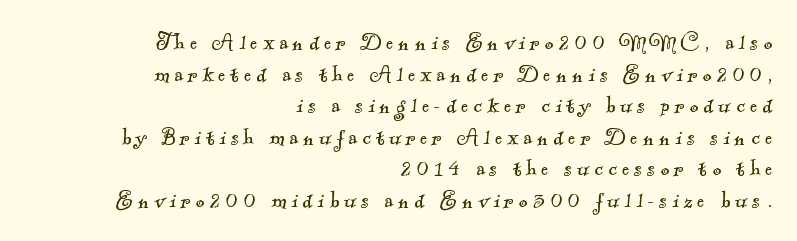
{"bold": "no", "underline": "no", "align": "right", "line_spacing_ratio": 1.17, "glyph_px": 27}
